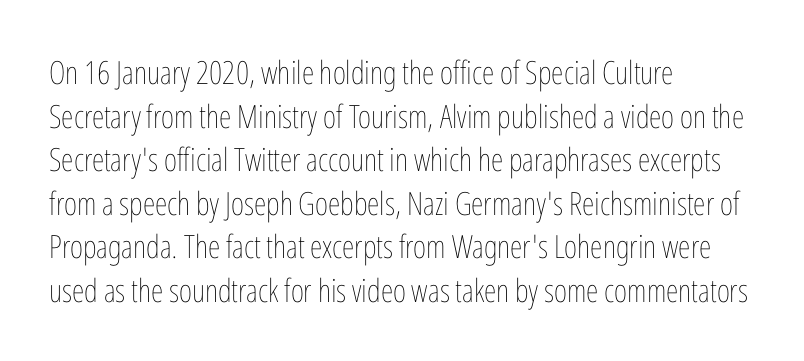
The image shows 32 px thin, condensed type, upright; set left-aligned, normal line spacing (1.36x), normal letter spacing, not underlined; low stroke contrast and a medium x-height.
